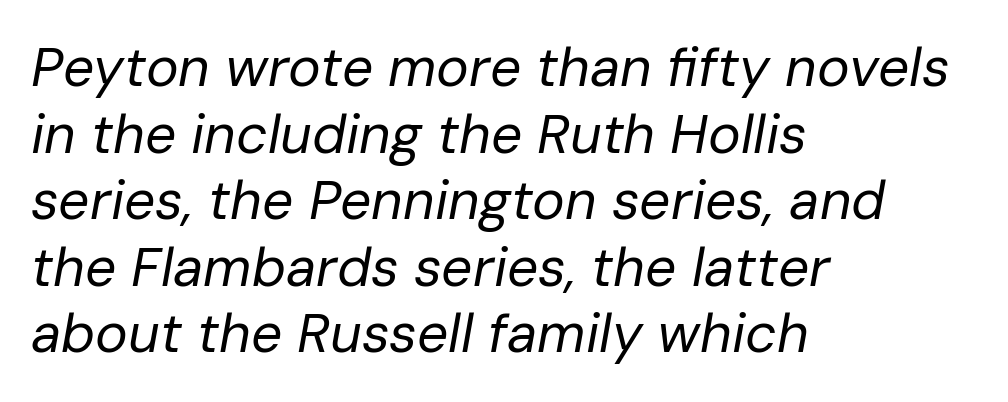
The image shows 55 px regular-weight type, italic (leaning right); set left-aligned, line spacing 1.21x, normal letter spacing, not underlined; low stroke contrast and a medium x-height.
